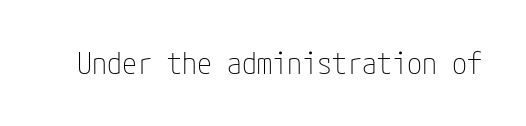
Look at the bottom of the vertical strokes: they stop flat, with no serifs. The typography opts for an upright posture over an oblique one. Think standard paragraph weight, or any step lighter than that. Default kerning and tracking; the words read as compact shapes.
